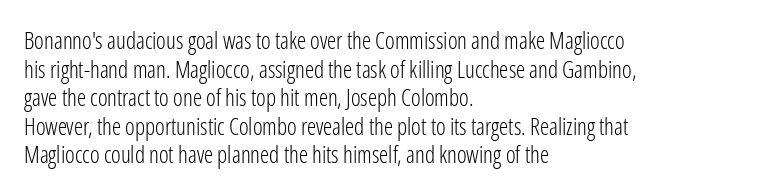
The image shows 23 px text type, upright; set left-aligned, line spacing 1.24x, normal letter spacing, not underlined.
